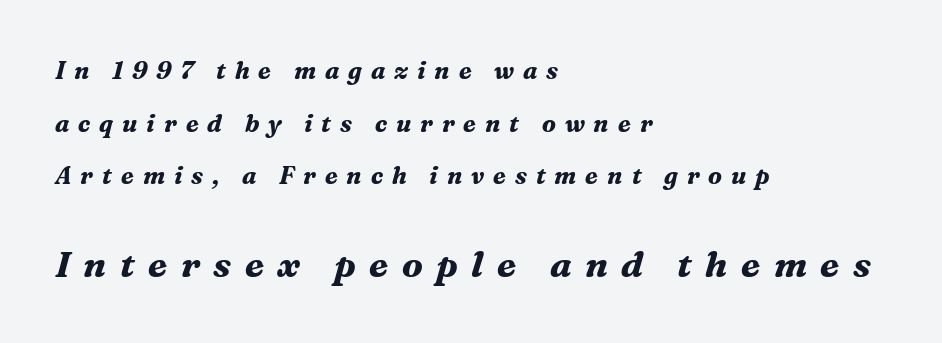
{"serif": "yes", "italic": "yes", "lean": "right", "slant_degrees": 16, "bold": "yes", "weight": "bold", "width": "normal", "stroke_contrast": "medium", "x_height": "medium", "monospaced": "no", "underline": "no", "align": "left", "line_spacing": "loose", "line_spacing_ratio": 2.19, "letter_spacing": "wide", "letter_spacing_em": 0.37, "larger_block": "second", "size_ratio": 1.5, "glyph_px": 36}
